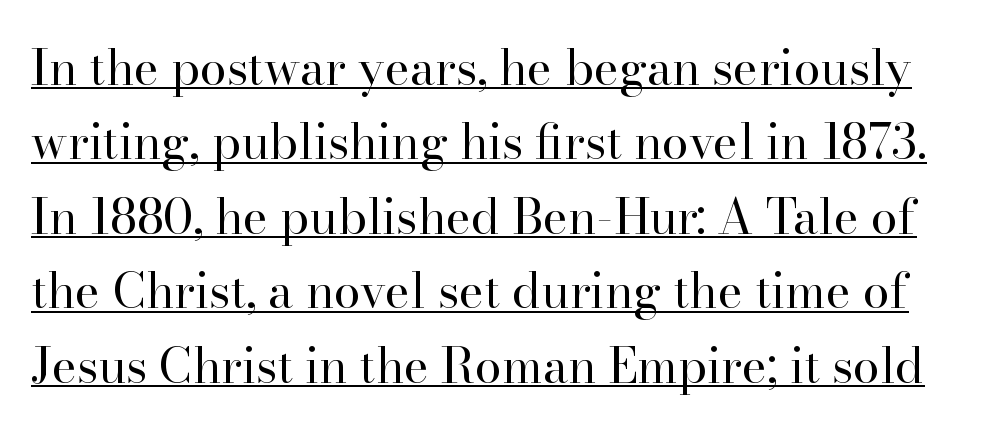
The image shows 48 px regular-weight serif type, upright; set normal line spacing (1.55x), normal letter spacing, underlined; high stroke contrast and a small x-height.
